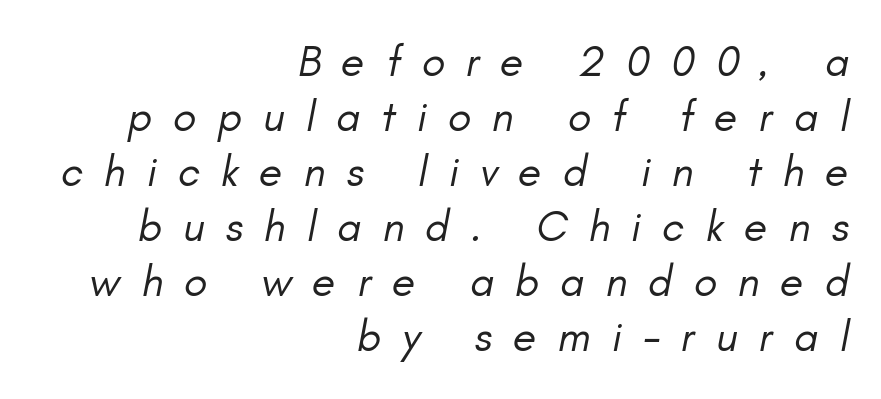
Q: Is the text bold? A: No.
Q: Is the text italic (slanted)? A: Yes, it leans right by about 11 degrees.
Q: Is the text underlined? A: No.
Q: How is the paragraph aligned? A: Right-aligned.
Q: Is the spacing between letters normal or unusually wide? A: Unusually wide.
Q: Is the spacing between lines tight, normal or loose? A: Normal.
Q: Width (condensed, normal, or wide)? A: Normal.
Q: Stroke contrast? A: Low.
Q: x-height? A: Small.
Q: Monospaced? A: No.
